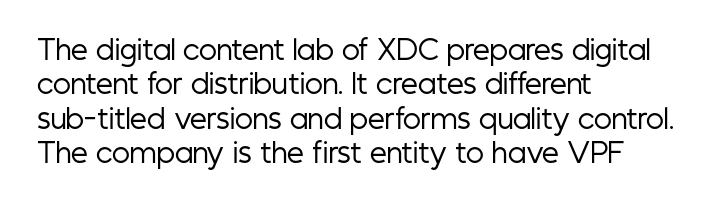
Q: Is the text bold? A: No.
Q: Is the text italic (slanted)? A: No, it is upright.
Q: Is the text underlined? A: No.
Q: How is the paragraph aligned? A: Left-aligned.
Q: Is the spacing between letters normal or unusually wide? A: Normal.
Q: Is the spacing between lines tight, normal or loose? A: Normal.
